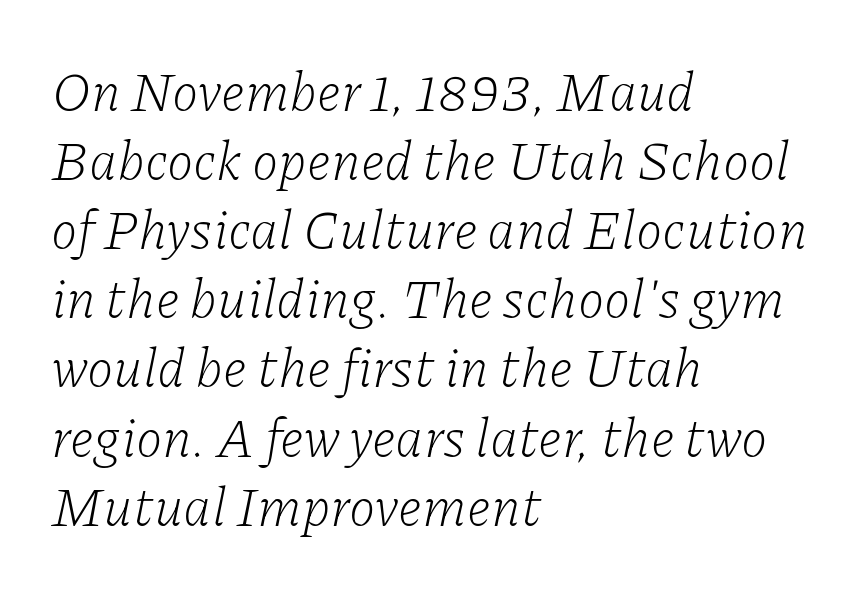
Q: Is the text bold? A: No.
Q: Is the text italic (slanted)? A: Yes, it leans right by about 11 degrees.
Q: Is the typeface a serif or a sans-serif typeface? A: Serif.
Q: Is the text underlined? A: No.
Q: How is the paragraph aligned? A: Left-aligned.
Q: Is the spacing between letters normal or unusually wide? A: Normal.
Q: Is the spacing between lines tight, normal or loose? A: Normal.
Q: Width (condensed, normal, or wide)? A: Normal.
Q: Stroke contrast? A: Low.
Q: x-height? A: Medium.
Q: Monospaced? A: No.
